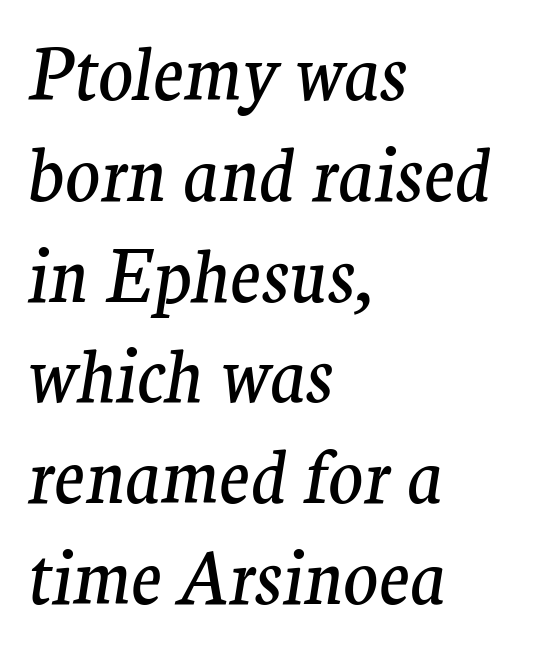
{"serif": "yes", "italic": "yes", "lean": "right", "slant_degrees": 9, "bold": "no", "weight": "regular", "width": "normal", "stroke_contrast": "medium", "x_height": "medium", "monospaced": "no", "underline": "no", "align": "left", "line_spacing": "normal", "line_spacing_ratio": 1.4, "letter_spacing": "normal", "letter_spacing_em": 0.0, "glyph_px": 72}
